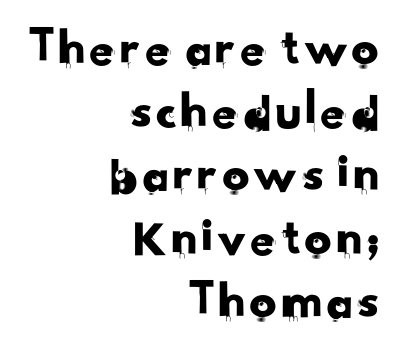
Honestly, there is no underline to notice here at all. The rendering uses natural spacing where letterforms have individual widths. This rendering leaves character spacing at its baseline value. The rendering anchors every line to the right-hand side.
